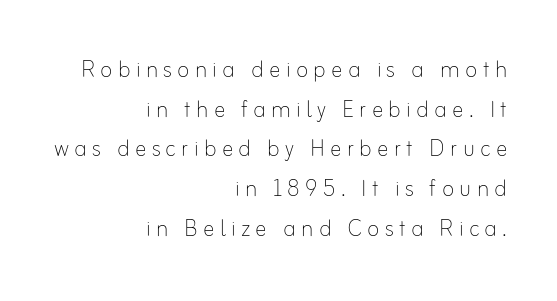
Q: Is the text bold? A: No.
Q: Is the text italic (slanted)? A: No, it is upright.
Q: Is the text underlined? A: No.
Q: How is the paragraph aligned? A: Right-aligned.
Q: Is the spacing between lines tight, normal or loose? A: Normal.
Q: Width (condensed, normal, or wide)? A: Normal.
Q: Stroke contrast? A: Low.
Q: x-height? A: Small.
Q: Monospaced? A: No.
